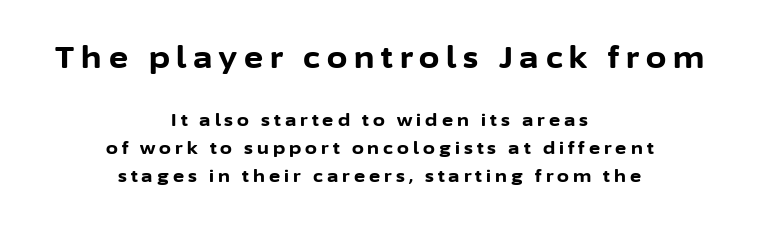
The image shows 29 px bold sans-serif type, upright; set centered, normal line spacing (1.63x), unusually wide letter spacing (+0.24 em), not underlined; the first (top) block is 1.71x larger; low stroke contrast and a medium x-height.
